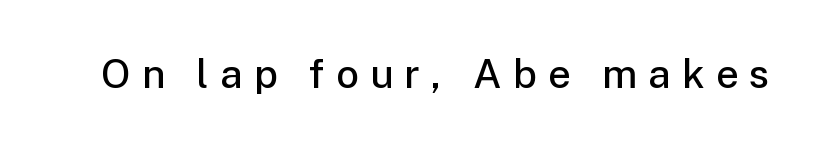
{"serif": "no", "italic": "no", "bold": "semi", "weight": "semibold", "width": "normal", "stroke_contrast": "low", "x_height": "medium", "monospaced": "no", "underline": "no", "letter_spacing": "wide", "letter_spacing_em": 0.28, "glyph_px": 40}
